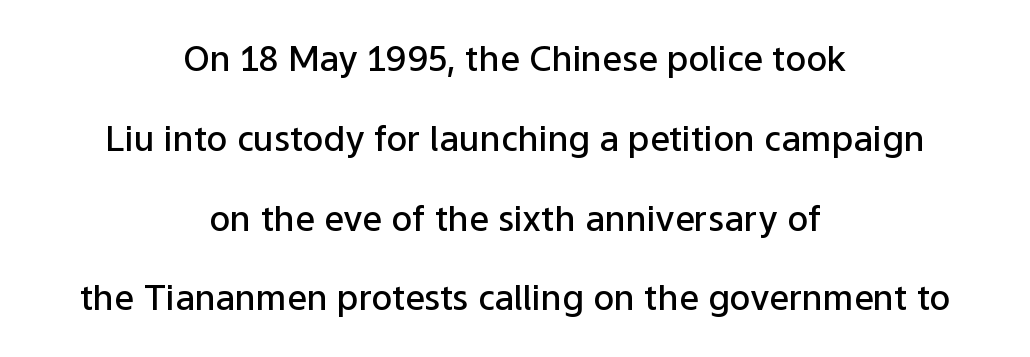
The image shows 35 px semibold sans-serif type, upright; set centered, loose line spacing (2.28x), normal letter spacing, not underlined; low stroke contrast and a medium x-height.
